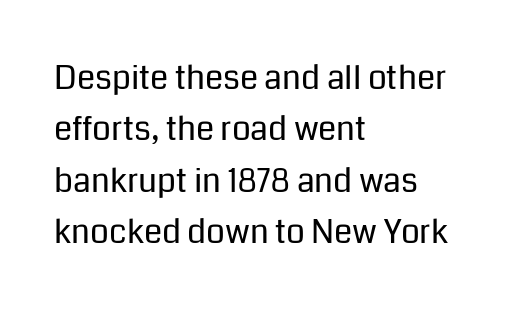
{"serif": "no", "italic": "no", "bold": "no", "weight": "regular", "width": "normal", "stroke_contrast": "low", "x_height": "medium", "monospaced": "no", "underline": "no", "align": "left", "line_spacing": "normal", "line_spacing_ratio": 1.56, "letter_spacing": "normal", "letter_spacing_em": 0.0, "glyph_px": 33}
